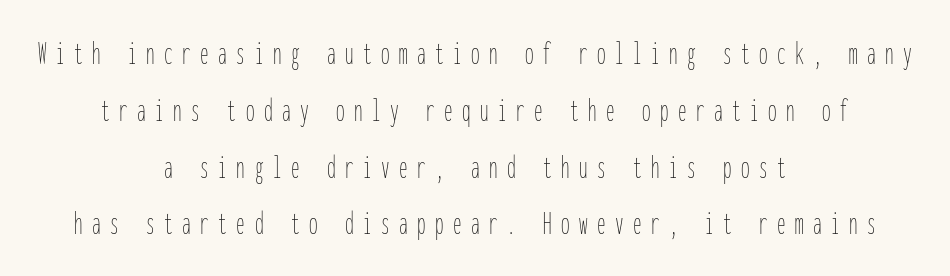
Ordinary non-slanted type is in use. There is plenty of visible air inserted between adjacent glyphs. A student would call this center alignment; a typographer would say set centered. The block of text has a typical density, with ordinary space between rows. The face used here is monospaced, like something from a code editor.
